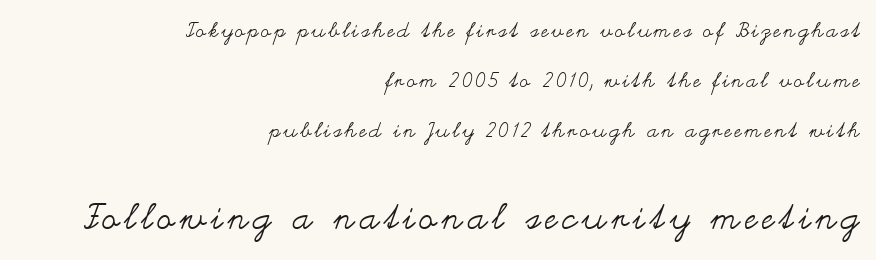
The image shows 35 px regular-weight, wide type; set right-aligned, loose line spacing (2.49x), not underlined; the second (bottom) block is 1.75x larger; medium stroke contrast and a small x-height.
